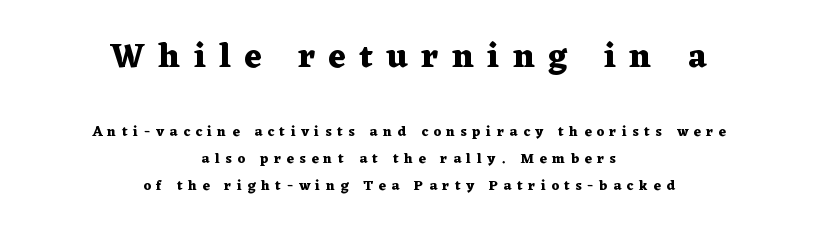
The image shows 34 px heavy, wide serif type, upright; set centered, loose line spacing (1.92x), unusually wide letter spacing (+0.4 em), not underlined; the first (top) block is 2.43x larger; medium stroke contrast and a medium x-height.
